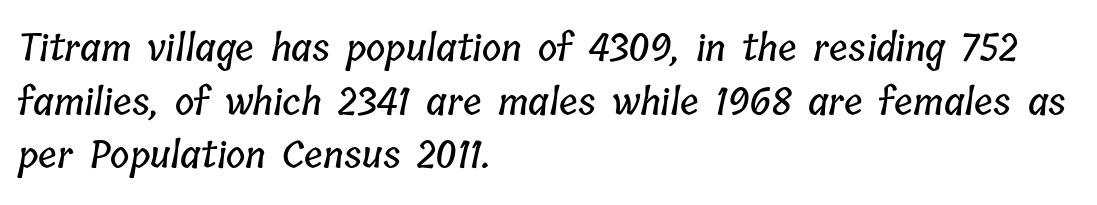
{"width": "condensed", "stroke_contrast": "low", "x_height": "medium", "monospaced": "no", "underline": "no", "align": "left", "line_spacing": "normal", "line_spacing_ratio": 1.45, "letter_spacing": "normal", "letter_spacing_em": 0.0, "glyph_px": 37}
